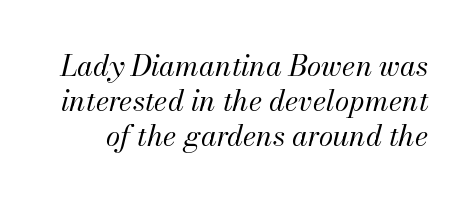
The image shows 29 px regular-weight type, italic (leaning right); set line spacing 1.2x, normal letter spacing, not underlined; medium stroke contrast and a small x-height.
